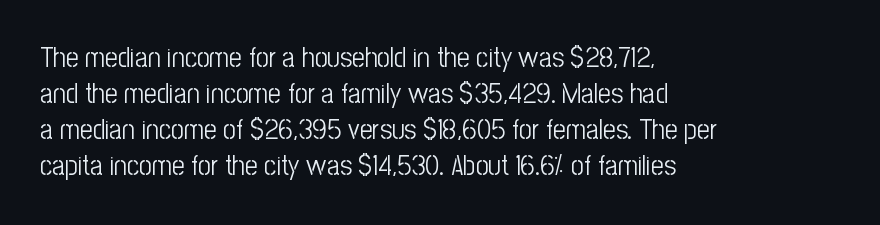
Q: Is the text bold? A: No.
Q: Is the text italic (slanted)? A: No, it is upright.
Q: Is the typeface a serif or a sans-serif typeface? A: Sans-serif.
Q: Is the text underlined? A: No.
Q: How is the paragraph aligned? A: Left-aligned.
Q: Is the spacing between letters normal or unusually wide? A: Normal.
Q: Is the spacing between lines tight, normal or loose? A: Normal.
Q: Width (condensed, normal, or wide)? A: Condensed.
Q: Stroke contrast? A: Low.
Q: x-height? A: Medium.
Q: Monospaced? A: No.
